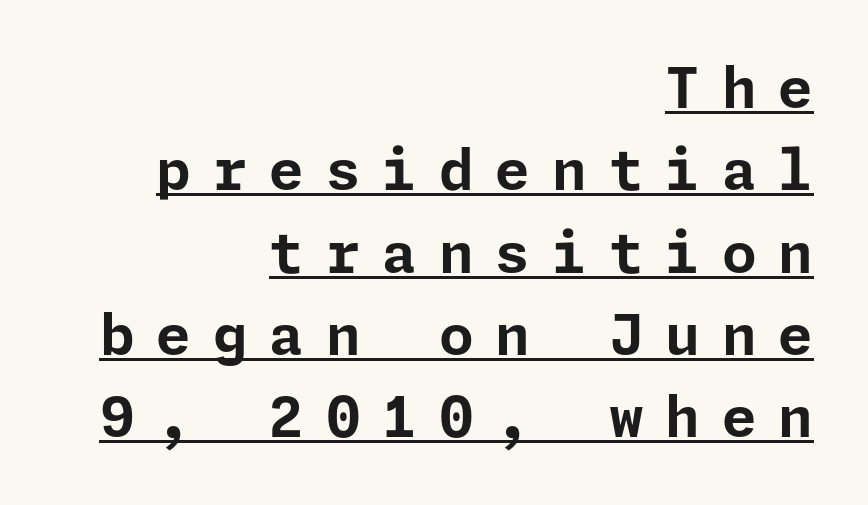
Q: Is the text bold? A: Yes.
Q: Is the text italic (slanted)? A: No, it is upright.
Q: Is the typeface a serif or a sans-serif typeface? A: Sans-serif.
Q: Is the text underlined? A: Yes.
Q: How is the paragraph aligned? A: Right-aligned.
Q: Is the spacing between letters normal or unusually wide? A: Unusually wide.
Q: Is the spacing between lines tight, normal or loose? A: Normal.
Q: Width (condensed, normal, or wide)? A: Normal.
Q: Stroke contrast? A: Low.
Q: x-height? A: Medium.
